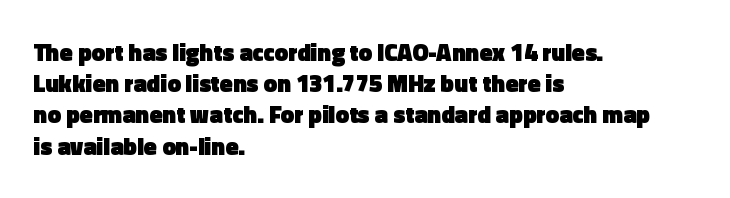
Q: Is the text bold? A: Yes.
Q: Is the text italic (slanted)? A: No, it is upright.
Q: Is the text underlined? A: No.
Q: How is the paragraph aligned? A: Left-aligned.
Q: Is the spacing between letters normal or unusually wide? A: Normal.
Q: Is the spacing between lines tight, normal or loose? A: Normal.
